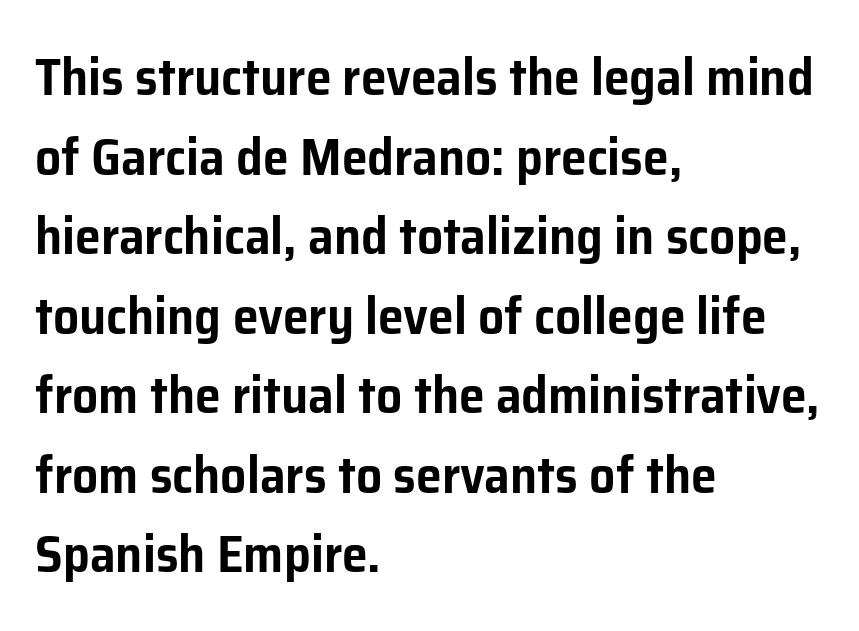
The image shows 52 px sans-serif type, upright; set left-aligned, normal line spacing (1.53x), normal letter spacing, not underlined; low stroke contrast and a medium x-height.
